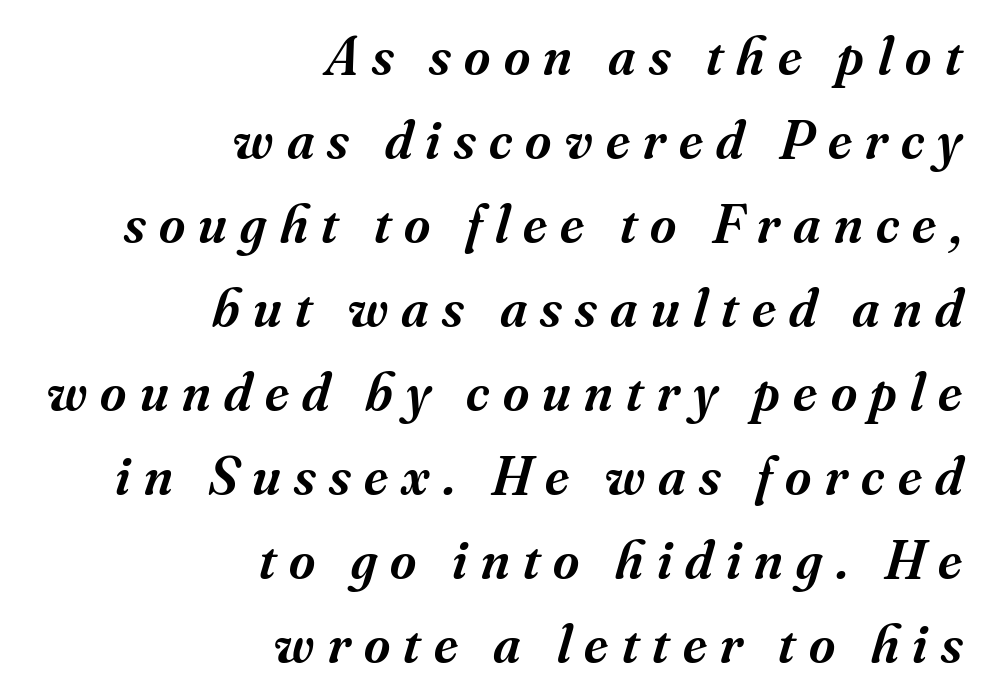
{"serif": "yes", "italic": "yes", "lean": "right", "slant_degrees": 16, "bold": "semi", "weight": "semibold", "width": "normal", "stroke_contrast": "medium", "x_height": "small", "monospaced": "no", "underline": "no", "align": "right", "line_spacing": "normal", "line_spacing_ratio": 1.5, "letter_spacing": "wide", "letter_spacing_em": 0.24, "glyph_px": 56}
